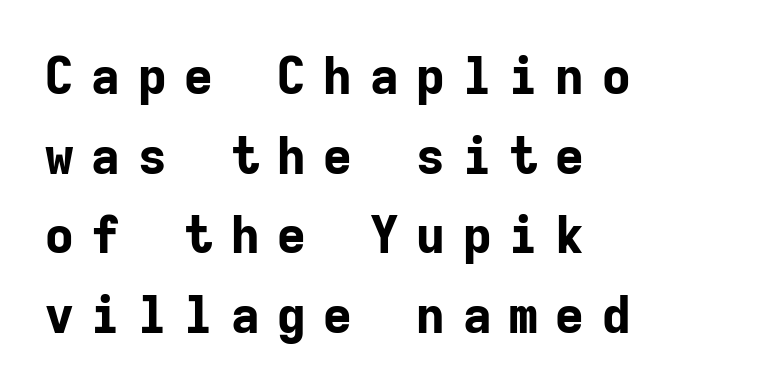
Short note: letters widely spaced. These lines are set flush left with a ragged right edge. Each letter's strokes conclude bluntly, with no projecting serifs. Normally led — the rows are evenly, conventionally spaced. Fixed-width glyphs throughout — classic coding-font behaviour. The letters stand upright; this is a roman face.
